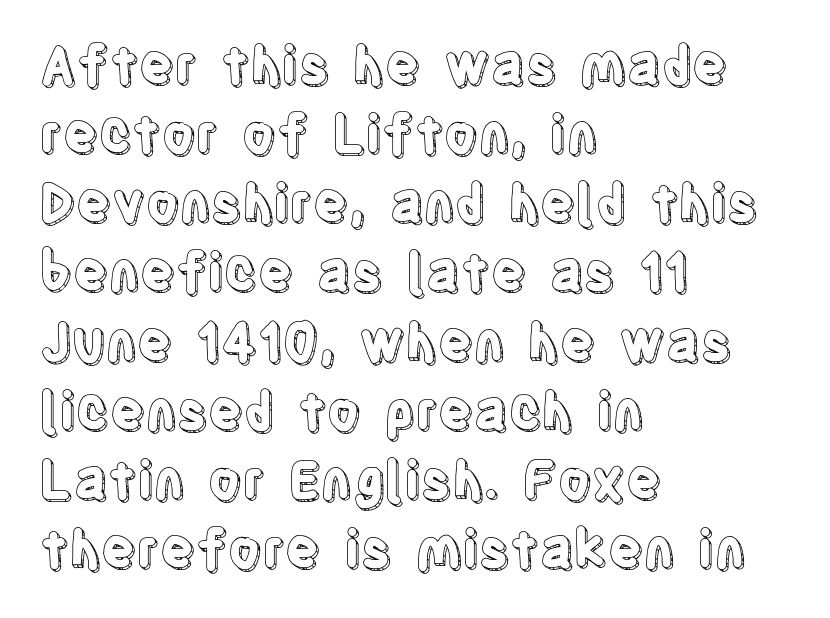
Q: Is the text italic (slanted)? A: No, it is upright.
Q: Is the text underlined? A: No.
Q: How is the paragraph aligned? A: Left-aligned.
Q: Is the spacing between letters normal or unusually wide? A: Normal.
Q: Is the spacing between lines tight, normal or loose? A: Normal.
Q: Width (condensed, normal, or wide)? A: Condensed.
Q: x-height? A: Large.
Q: Monospaced? A: No.
